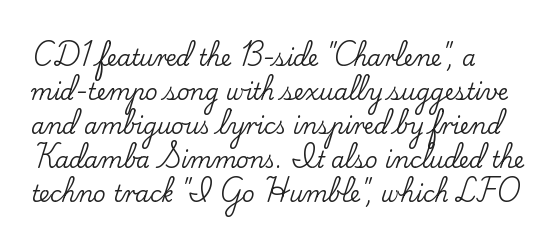
Q: Is the text italic (slanted)? A: Yes.
Q: Is the text underlined? A: No.
Q: How is the paragraph aligned? A: Left-aligned.
Q: Is the spacing between letters normal or unusually wide? A: Normal.
Q: Is the spacing between lines tight, normal or loose? A: Normal.
